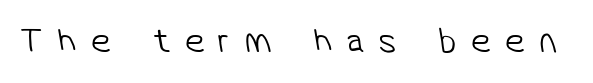
{"serif": "no", "bold": "no", "weight": "light", "width": "normal", "stroke_contrast": "low", "x_height": "medium", "monospaced": "no", "underline": "no", "letter_spacing": "wide", "letter_spacing_em": 0.38, "glyph_px": 36}
